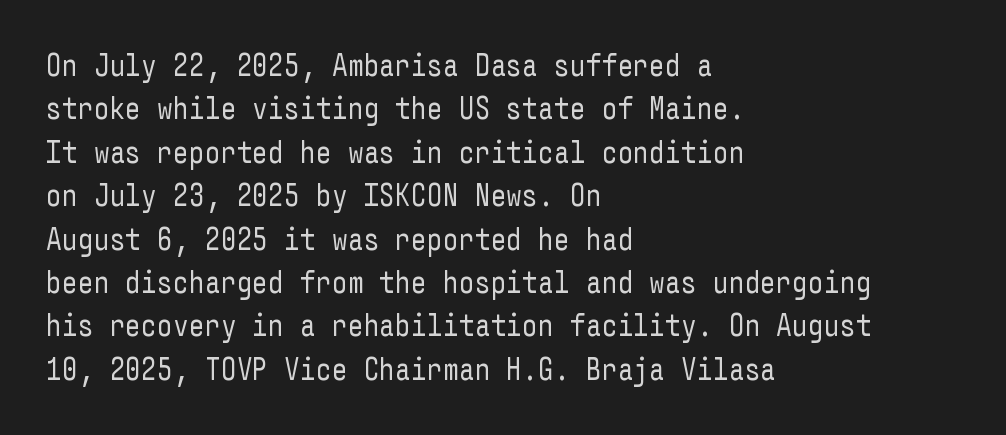
Q: Is the text bold? A: No.
Q: Is the text italic (slanted)? A: No, it is upright.
Q: Is the typeface a serif or a sans-serif typeface? A: Sans-serif.
Q: Is the text underlined? A: No.
Q: How is the paragraph aligned? A: Left-aligned.
Q: Is the spacing between letters normal or unusually wide? A: Normal.
Q: Is the spacing between lines tight, normal or loose? A: Normal.
Q: Width (condensed, normal, or wide)? A: Condensed.
Q: Stroke contrast? A: Low.
Q: x-height? A: Medium.
